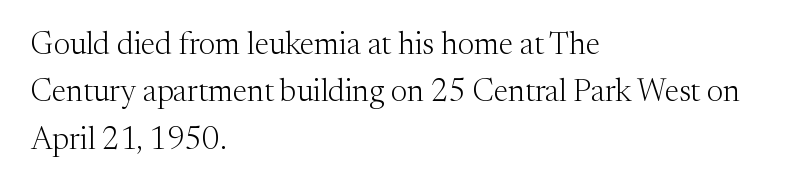
Compared with a centered layout, this one pins lines to the left instead. Words float on clear page, feet unadorned. No heavy texture on the line: the type isn't bold. The rows are spaced the way most documents space them. No extra tracking has been applied to these lines. The passage shown is typeset with a serif family.
